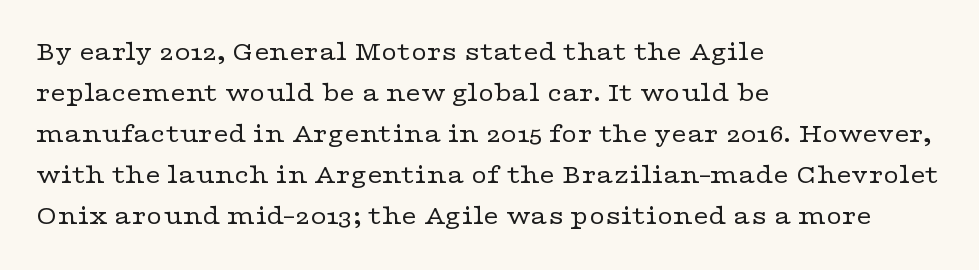
On a weight scale, this lands at 450 or below. The passage shown has conventional tracking throughout. A normal amount of white space separates one row of letters from the next. The rag falls on the right side of this text block.
